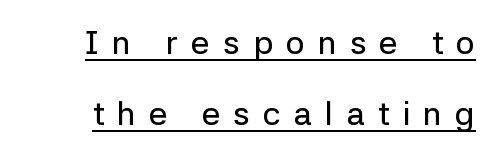
Compared with typical body copy, the letter spacing here is much looser. The face used here is a sans, in the tradition of grotesques and geometrics. Looks like someone drew a line under every word here. The axis of the letterforms is exactly vertical. Note the varied advance widths — an 'i' is clearly narrower than an 'm'.
